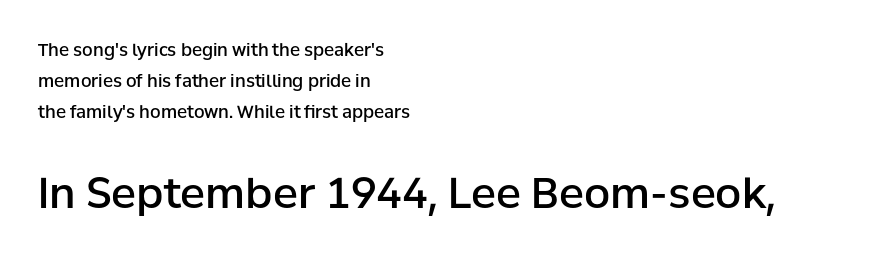
Q: Is the text bold? A: Semi-bold.
Q: Is the text italic (slanted)? A: No, it is upright.
Q: Is the typeface a serif or a sans-serif typeface? A: Sans-serif.
Q: Is the text underlined? A: No.
Q: How is the paragraph aligned? A: Left-aligned.
Q: Is the spacing between letters normal or unusually wide? A: Normal.
Q: Which block of text is set in a larger size, the first (top) or the second (bottom)? A: The second (bottom) one.
Q: Width (condensed, normal, or wide)? A: Normal.
Q: Stroke contrast? A: Low.
Q: x-height? A: Medium.
Q: Monospaced? A: No.
